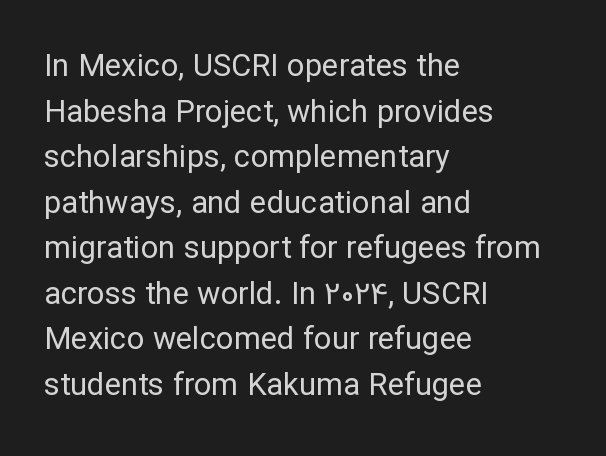
{"serif": "no", "italic": "no", "bold": "no", "weight": "regular", "width": "normal", "stroke_contrast": "low", "x_height": "medium", "monospaced": "no", "underline": "no", "align": "left", "line_spacing": "normal", "line_spacing_ratio": 1.47, "letter_spacing": "normal", "letter_spacing_em": 0.0, "glyph_px": 31}
